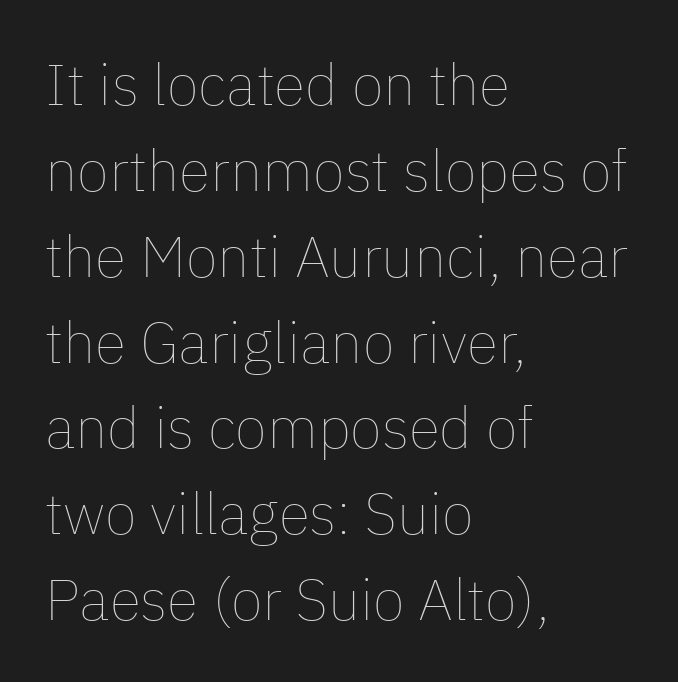
The image shows 58 px thin type, upright; set left-aligned, normal line spacing (1.48x), normal letter spacing, not underlined; low stroke contrast and a medium x-height.
